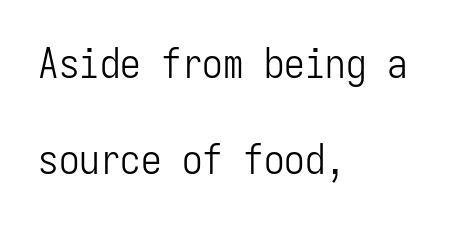
{"serif": "no", "italic": "no", "bold": "no", "weight": "light", "width": "condensed", "stroke_contrast": "low", "x_height": "medium", "monospaced": "yes", "underline": "no", "align": "left", "line_spacing": "loose", "line_spacing_ratio": 2.35, "letter_spacing": "normal", "letter_spacing_em": 0.0, "glyph_px": 41}
